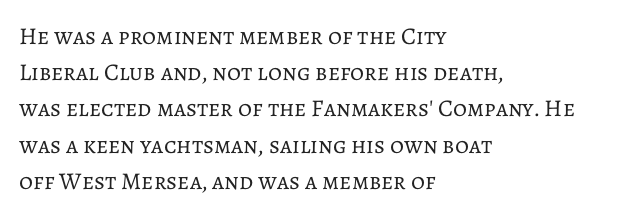
The image shows 24 px text type, upright; set left-aligned, normal line spacing (1.51x), normal letter spacing, not underlined.
